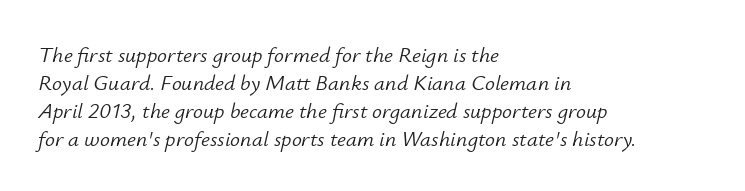
Q: Is the text bold? A: No.
Q: Is the text italic (slanted)? A: Yes, it leans right by about 12 degrees.
Q: Is the text underlined? A: No.
Q: How is the paragraph aligned? A: Left-aligned.
Q: Is the spacing between letters normal or unusually wide? A: Normal.
Q: Is the spacing between lines tight, normal or loose? A: Normal.
